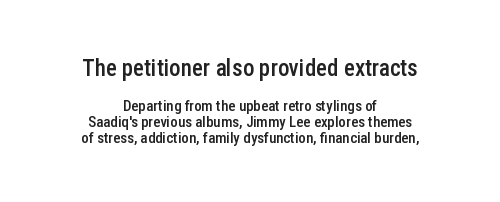
The image shows 23 px text type, upright; set centered, tight line spacing (1.07x), normal letter spacing, not underlined; the first (top) block is 1.53x larger.
